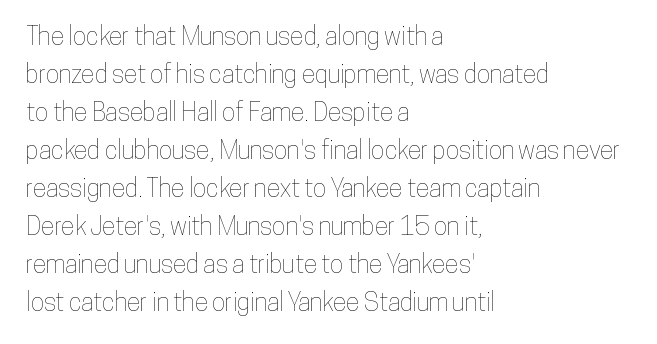
The image shows 25 px text type, upright; set left-aligned, normal line spacing (1.52x), normal letter spacing, not underlined.
